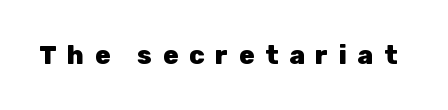
The image shows 26 px bold type, upright; set unusually wide letter spacing (+0.41 em), not underlined.
